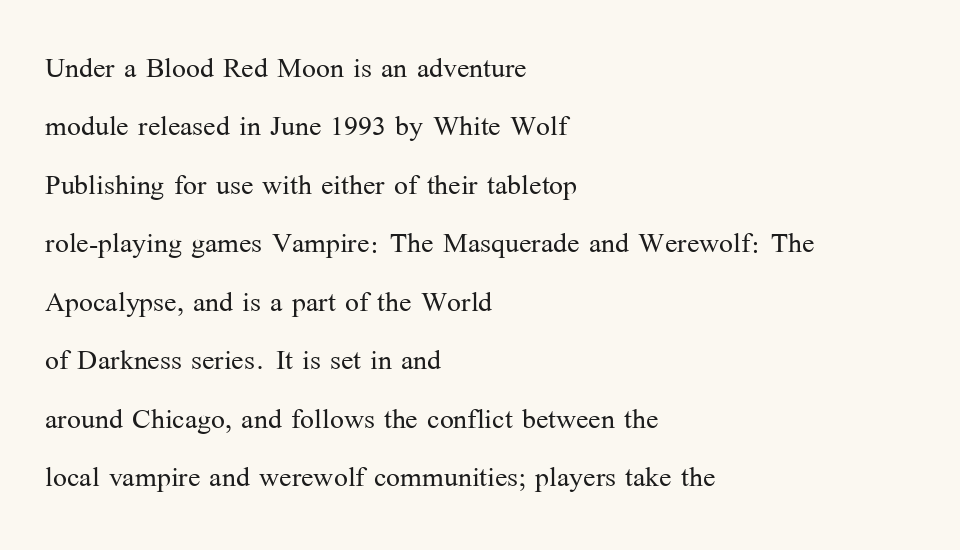
Q: Is the text bold? A: No.
Q: Is the text italic (slanted)? A: No, it is upright.
Q: Is the typeface a serif or a sans-serif typeface? A: Serif.
Q: Is the text underlined? A: No.
Q: How is the paragraph aligned? A: Left-aligned.
Q: Is the spacing between letters normal or unusually wide? A: Normal.
Q: Is the spacing between lines tight, normal or loose? A: Normal.
Q: Width (condensed, normal, or wide)? A: Normal.
Q: Stroke contrast? A: Medium.
Q: x-height? A: Medium.
Q: Monospaced? A: No.
